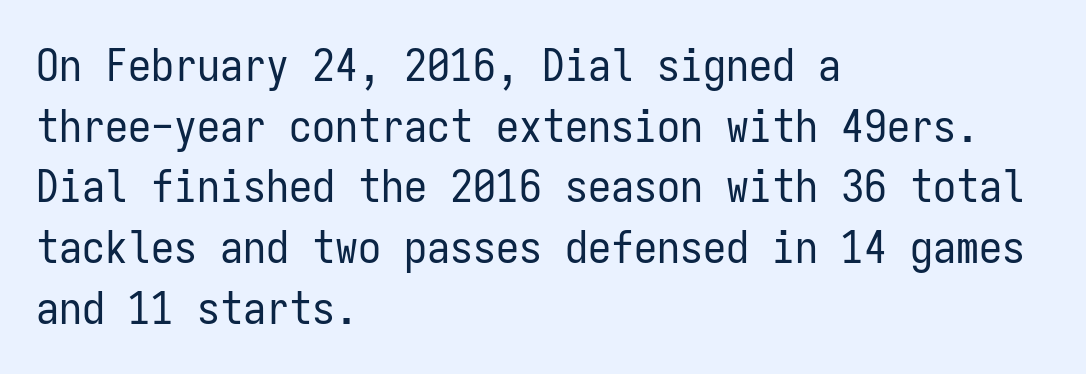
The image shows 46 px regular-weight, condensed sans-serif type, upright, monospaced; set left-aligned, normal line spacing (1.32x), normal letter spacing, not underlined; low stroke contrast and a medium x-height.
